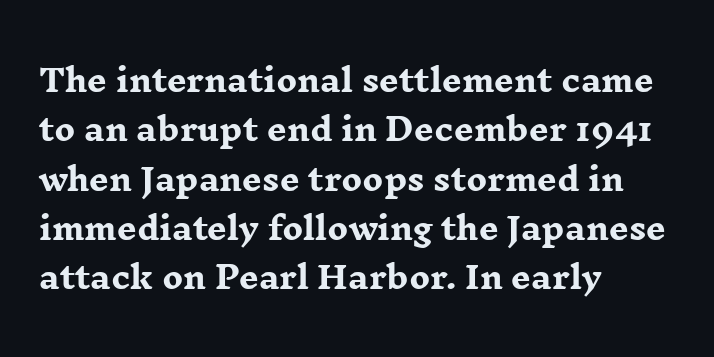
These lines stack with their left ends in a neat column. Is the type bold? Yes — the strokes are clearly thick and heavy. Do the characters align in a grid? No, the font is proportional. A typesetter would call this zero additional tracking.
